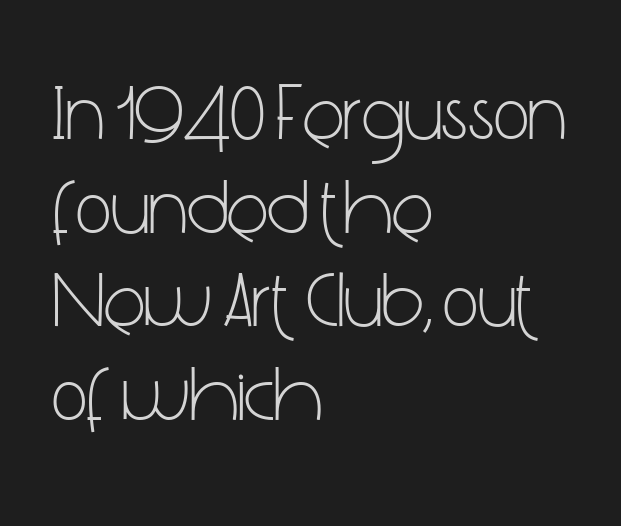
The image shows 78 px light, condensed sans-serif type, upright; set left-aligned, line spacing 1.2x, normal letter spacing, not underlined; low stroke contrast and a medium x-height.
